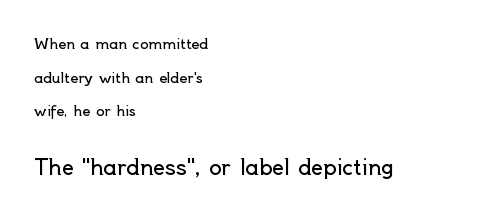
Larger block? The one below; the one above is distinctly smaller. Letter spacing: default. Does the lettering tilt? It doesn't — this is upright. The passage shown stacks its lines with a broad gap. The strokes are not fattened; the text isn't bold.
